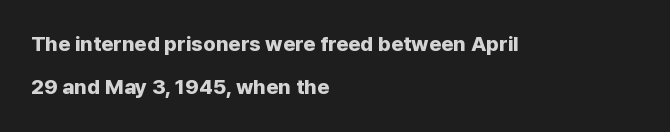
The image shows 21 px bold type, upright; set left-aligned, loose line spacing (2.06x), normal letter spacing, not underlined.
